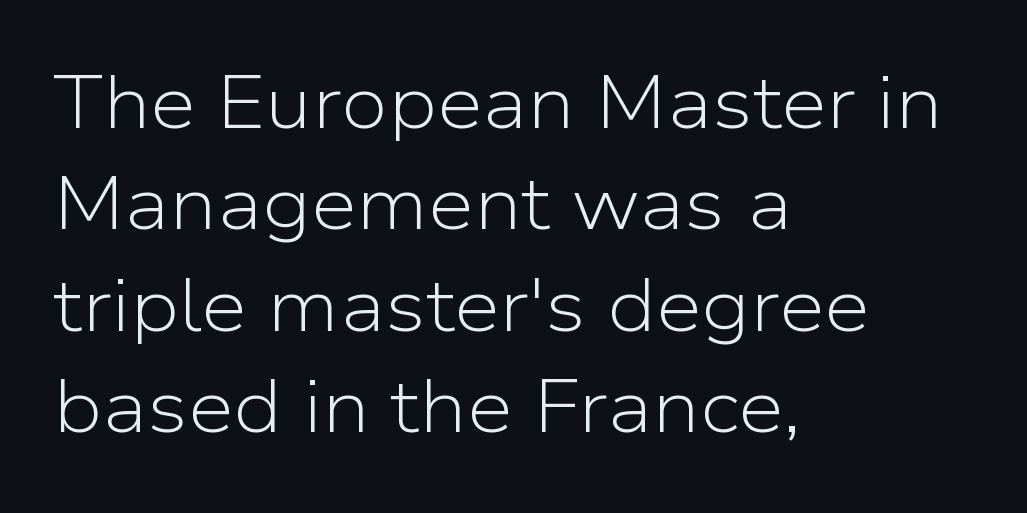
A typesetter would label this face a sans. Do the letters lean? They stand straight. The rendering anchors every line to the left-hand side. Summary of weight: not heavy and not bold. Default kerning and tracking; the words read as compact shapes. In terms of leading, this rendering sits right in the middle.
